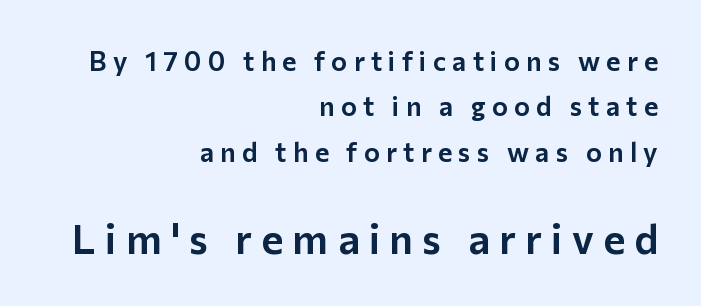
The image shows 41 px sans-serif type, upright; set right-aligned, normal line spacing (1.68x), unusually wide letter spacing (+0.23 em), not underlined; the second (bottom) block is 1.52x larger; low stroke contrast and a medium x-height.
